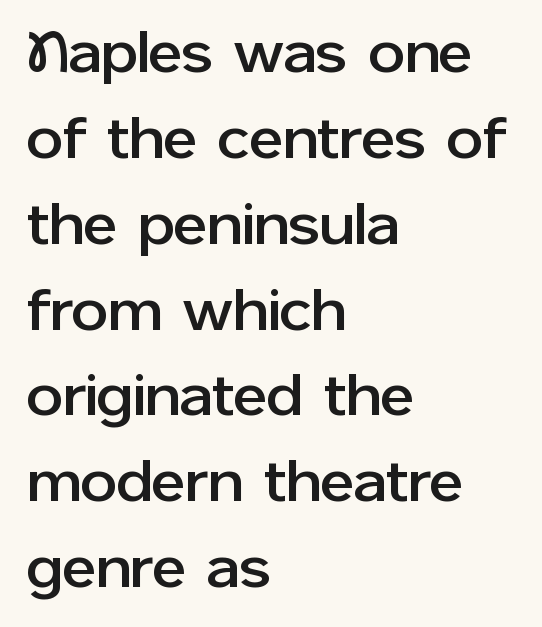
Vertically, the passage feels balanced, rows spaced as you'd expect. The rendering shows plain stroke endings on the letterforms — a sans-serif design. The foot of each line stays bare and open. Quick note: not italic, upright.
